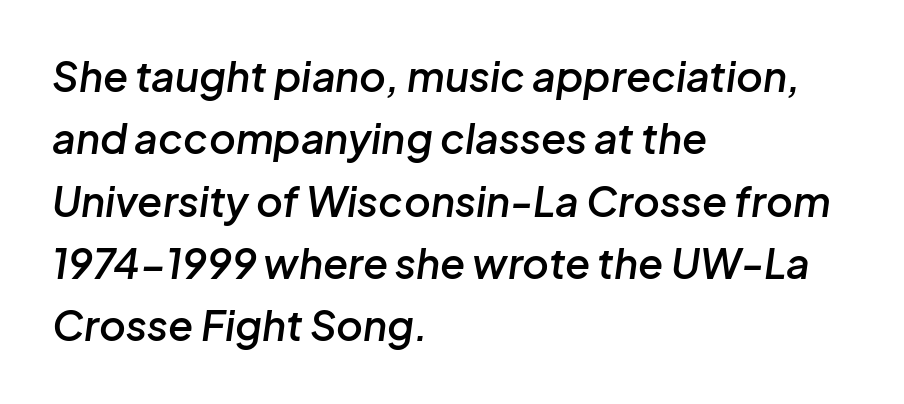
Q: Is the text bold? A: Semi-bold.
Q: Is the text italic (slanted)? A: Yes, it leans right by about 8 degrees.
Q: Is the text underlined? A: No.
Q: How is the paragraph aligned? A: Left-aligned.
Q: Is the spacing between letters normal or unusually wide? A: Normal.
Q: Is the spacing between lines tight, normal or loose? A: Normal.
Q: Width (condensed, normal, or wide)? A: Normal.
Q: Stroke contrast? A: Low.
Q: x-height? A: Medium.
Q: Monospaced? A: No.
